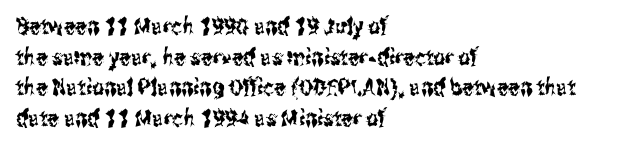
Q: Is the text italic (slanted)? A: No, it is upright.
Q: Is the text underlined? A: No.
Q: How is the paragraph aligned? A: Left-aligned.
Q: Is the spacing between letters normal or unusually wide? A: Normal.
Q: Is the spacing between lines tight, normal or loose? A: Normal.
